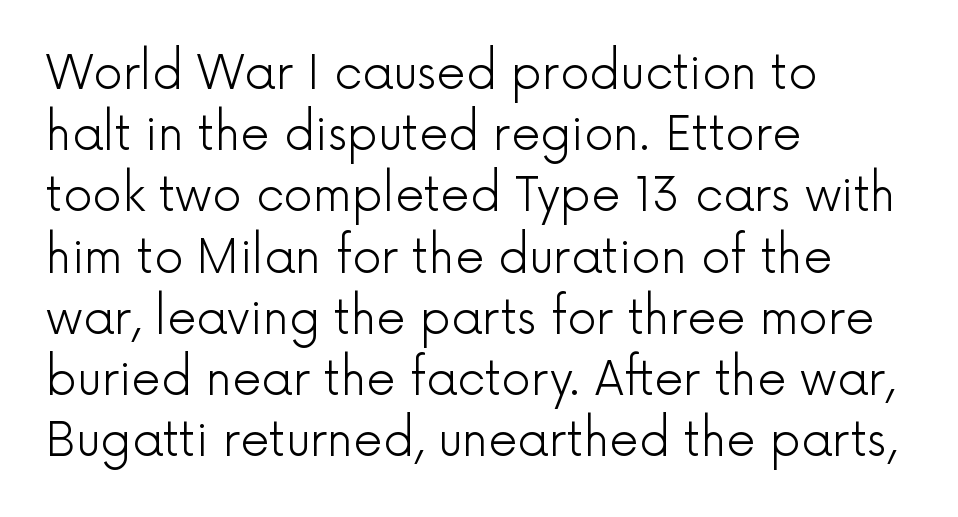
Italic: no, the glyphs are upright roman. The lines in this sample share a left origin and differ only in where they stop. Students, observe: this is what conventionally led text looks like. Note the varied advance widths — an 'i' is clearly narrower than an 'm'.
